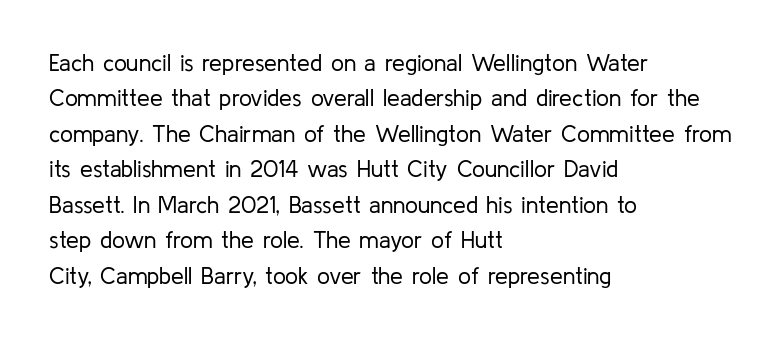
The image shows 23 px text type, upright; set left-aligned, normal line spacing (1.54x), normal letter spacing, not underlined.
